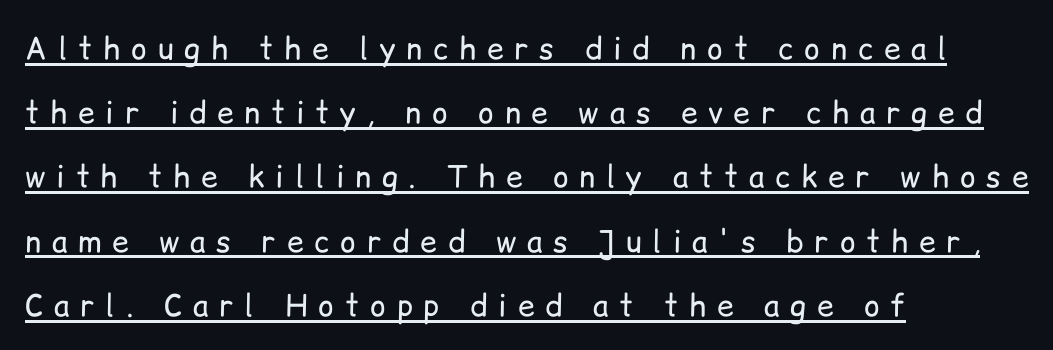
Q: Is the text bold? A: No.
Q: Is the text italic (slanted)? A: No, it is upright.
Q: Is the typeface a serif or a sans-serif typeface? A: Sans-serif.
Q: Is the text underlined? A: Yes.
Q: How is the paragraph aligned? A: Left-aligned.
Q: Is the spacing between letters normal or unusually wide? A: Unusually wide.
Q: Is the spacing between lines tight, normal or loose? A: Loose.
Q: Width (condensed, normal, or wide)? A: Normal.
Q: Stroke contrast? A: Low.
Q: x-height? A: Medium.
Q: Monospaced? A: No.
